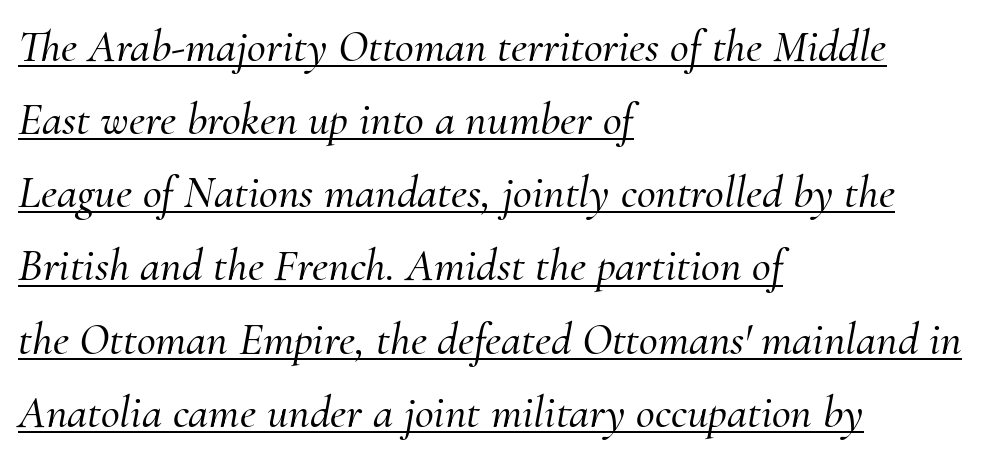
{"serif": "yes", "italic": "yes", "lean": "right", "slant_degrees": 10, "width": "normal", "stroke_contrast": "medium", "x_height": "small", "monospaced": "no", "underline": "yes", "align": "left", "line_spacing": "normal", "line_spacing_ratio": 1.59, "letter_spacing": "normal", "letter_spacing_em": 0.0, "glyph_px": 46}
